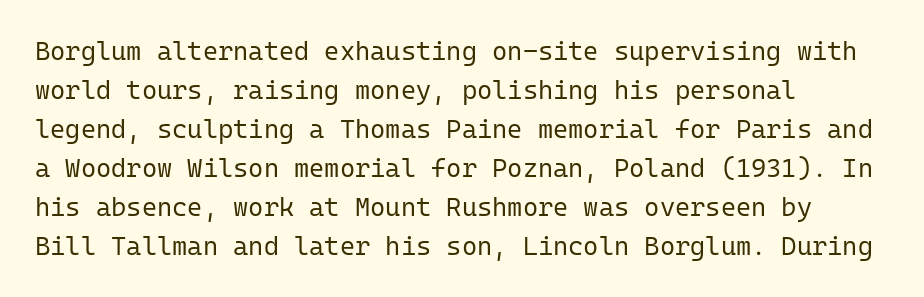
Q: Is the text bold? A: No.
Q: Is the text italic (slanted)? A: No, it is upright.
Q: Is the text underlined? A: No.
Q: How is the paragraph aligned? A: Left-aligned.
Q: Is the spacing between letters normal or unusually wide? A: Normal.
Q: Is the spacing between lines tight, normal or loose? A: Normal.
